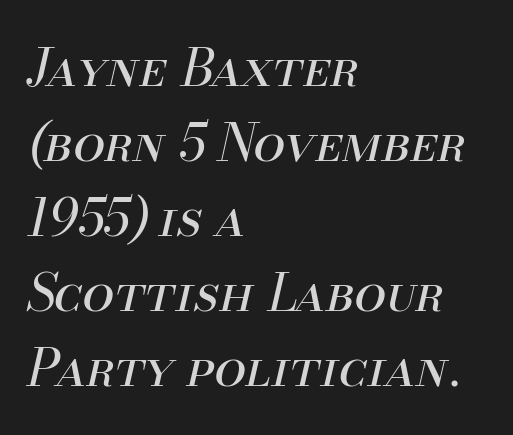
Q: Is the text bold? A: No.
Q: Is the text italic (slanted)? A: Yes, it leans right by about 13 degrees.
Q: Is the text underlined? A: No.
Q: How is the paragraph aligned? A: Left-aligned.
Q: Is the spacing between letters normal or unusually wide? A: Normal.
Q: Is the spacing between lines tight, normal or loose? A: Normal.
Q: Width (condensed, normal, or wide)? A: Normal.
Q: Stroke contrast? A: Medium.
Q: x-height? A: Small.
Q: Monospaced? A: No.
